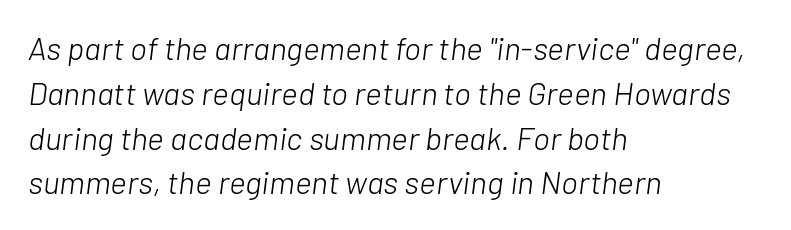
Q: Is the text bold? A: No.
Q: Is the text italic (slanted)? A: Yes, it leans right by about 7 degrees.
Q: Is the text underlined? A: No.
Q: How is the paragraph aligned? A: Left-aligned.
Q: Is the spacing between letters normal or unusually wide? A: Normal.
Q: Is the spacing between lines tight, normal or loose? A: Normal.
Q: Width (condensed, normal, or wide)? A: Normal.
Q: Stroke contrast? A: Low.
Q: x-height? A: Medium.
Q: Monospaced? A: No.
